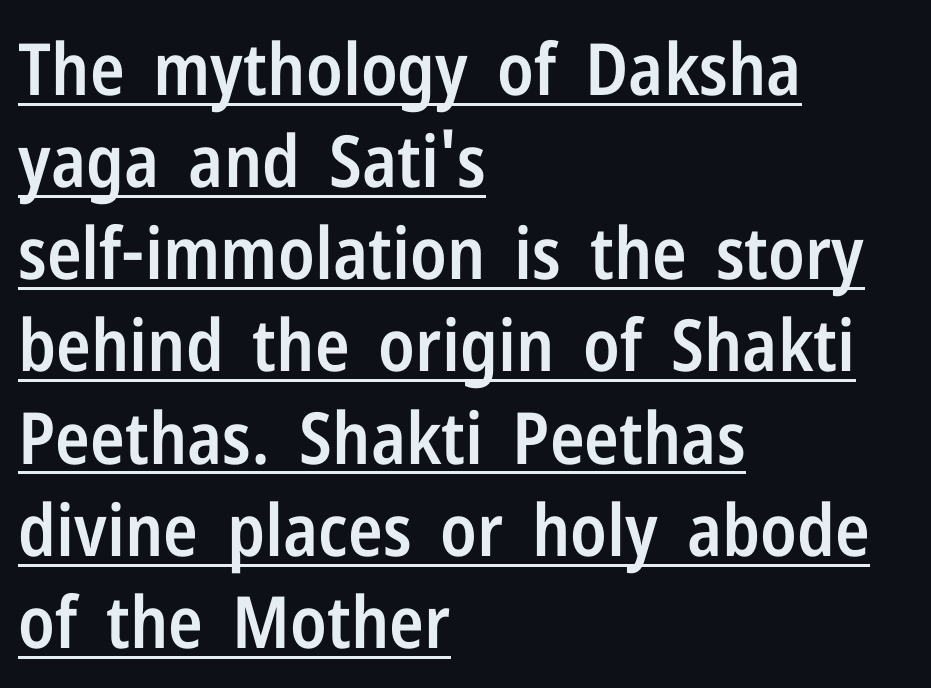
{"serif": "no", "italic": "no", "bold": "semi", "weight": "semibold", "width": "condensed", "stroke_contrast": "low", "x_height": "medium", "monospaced": "no", "underline": "yes", "align": "left", "line_spacing": "normal", "line_spacing_ratio": 1.28, "letter_spacing": "normal", "letter_spacing_em": 0.0, "glyph_px": 72}
